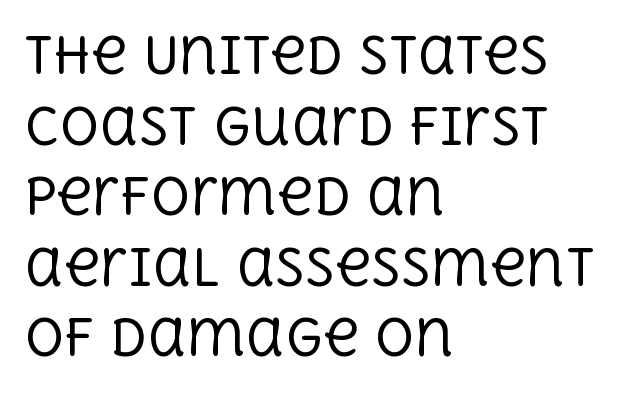
Every stem runs plumb, perpendicular to the baseline. In terms of letterform style, serifs are clearly present. Reading down the block, your eye returns to a fixed left position each line. The font is comparable to plain body text, perhaps lighter.
